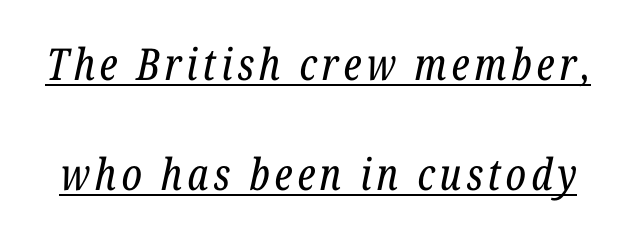
The image shows 44 px regular-weight, condensed serif type, italic (leaning right); set loose line spacing (2.49x), underlined; low stroke contrast and a medium x-height.
